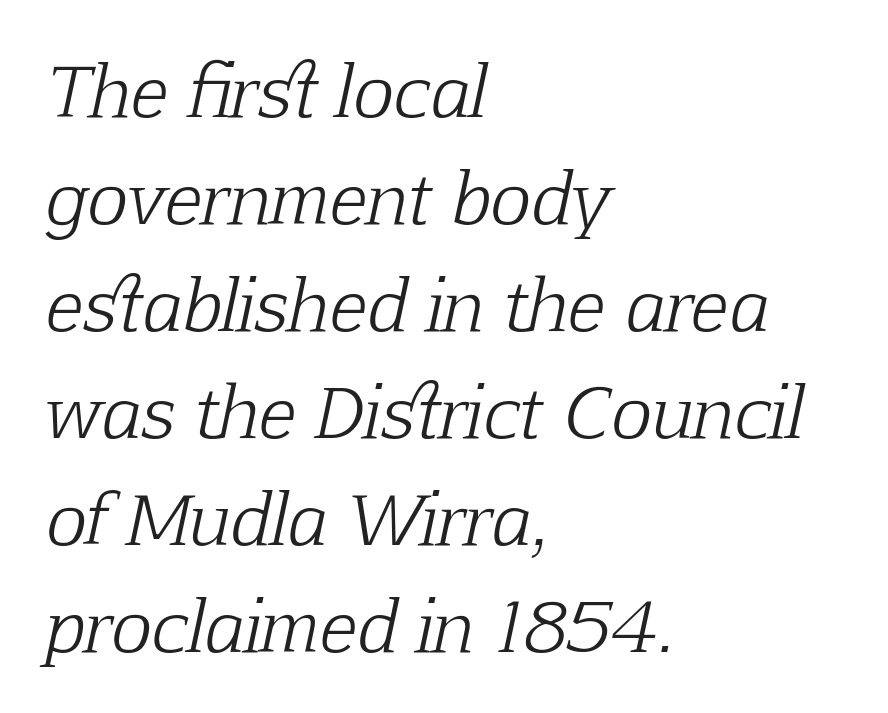
The image shows 69 px light serif type, italic (leaning right); set left-aligned, normal line spacing (1.55x), normal letter spacing, not underlined; low stroke contrast and a medium x-height.
